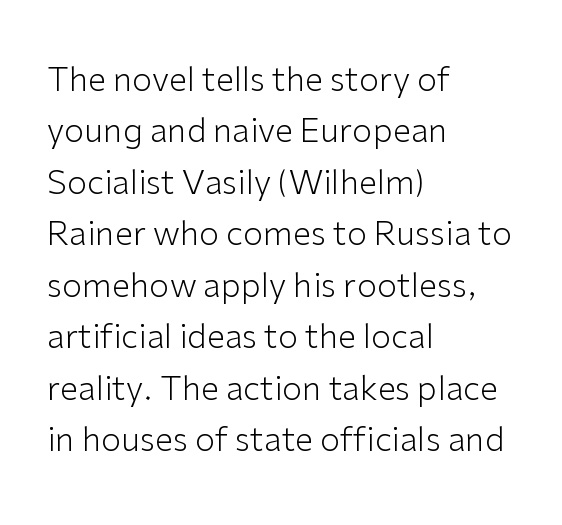
Q: Is the text bold? A: No.
Q: Is the text italic (slanted)? A: No, it is upright.
Q: Is the typeface a serif or a sans-serif typeface? A: Sans-serif.
Q: Is the text underlined? A: No.
Q: How is the paragraph aligned? A: Left-aligned.
Q: Is the spacing between letters normal or unusually wide? A: Normal.
Q: Is the spacing between lines tight, normal or loose? A: Normal.
Q: Width (condensed, normal, or wide)? A: Normal.
Q: Stroke contrast? A: Low.
Q: x-height? A: Medium.
Q: Monospaced? A: No.
